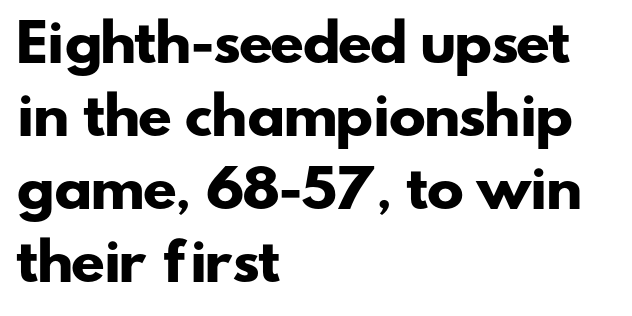
The image shows 50 px heavy, wide sans-serif type; set left-aligned, normal line spacing (1.46x), normal letter spacing, not underlined; low stroke contrast and a small x-height.
